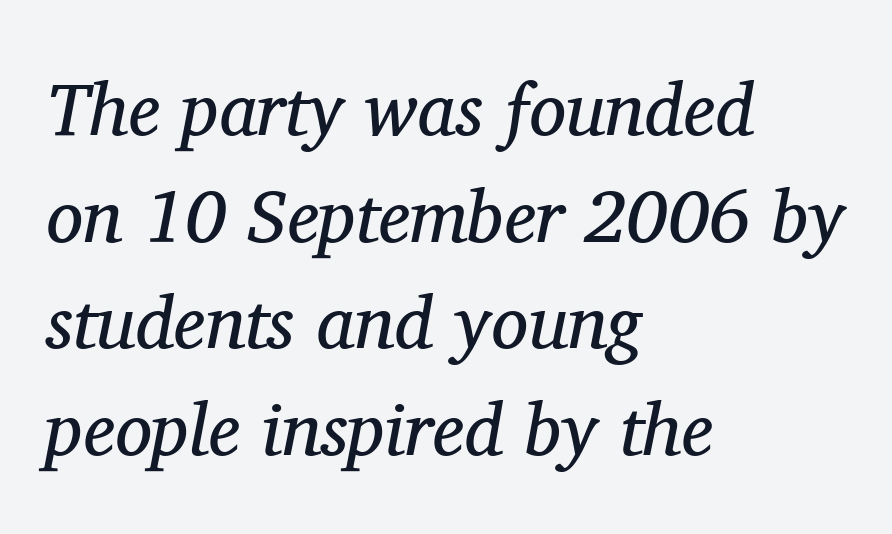
The image shows 74 px regular-weight serif type, italic (leaning right); set left-aligned, normal line spacing (1.44x), normal letter spacing, not underlined; medium stroke contrast and a medium x-height.
